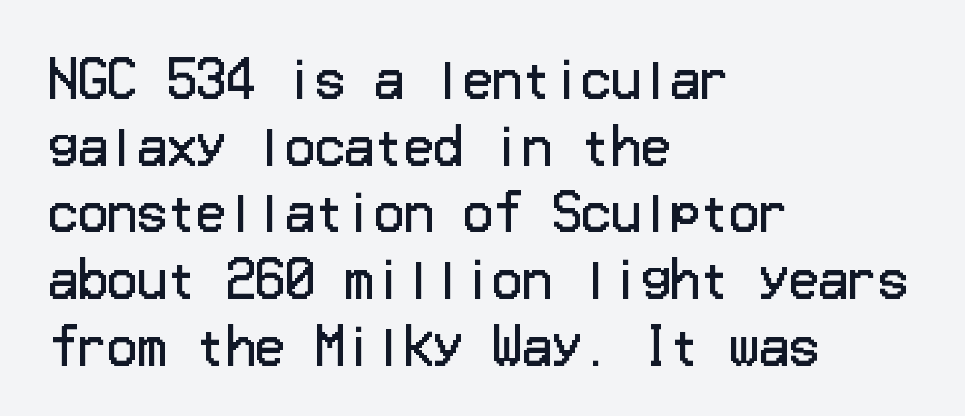
The image shows 49 px regular-weight sans-serif type, upright; set left-aligned, normal line spacing (1.36x), normal letter spacing, not underlined; low stroke contrast and a medium x-height.
